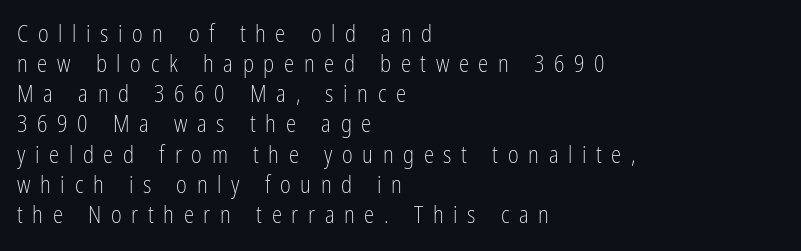
Q: Is the text bold? A: No.
Q: Is the text italic (slanted)? A: No, it is upright.
Q: Is the text underlined? A: No.
Q: How is the paragraph aligned? A: Left-aligned.
Q: Is the spacing between letters normal or unusually wide? A: Unusually wide.
Q: Is the spacing between lines tight, normal or loose? A: Normal.
